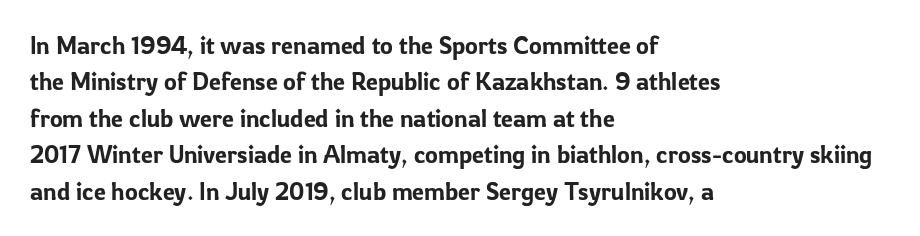
{"italic": "no", "underline": "no", "align": "left", "line_spacing": "normal", "line_spacing_ratio": 1.52, "letter_spacing": "normal", "letter_spacing_em": 0.0, "glyph_px": 24}
